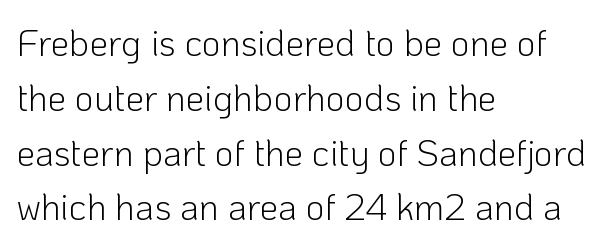
The image shows 37 px light sans-serif type, upright; set left-aligned, normal line spacing (1.48x), normal letter spacing, not underlined; low stroke contrast and a medium x-height.
